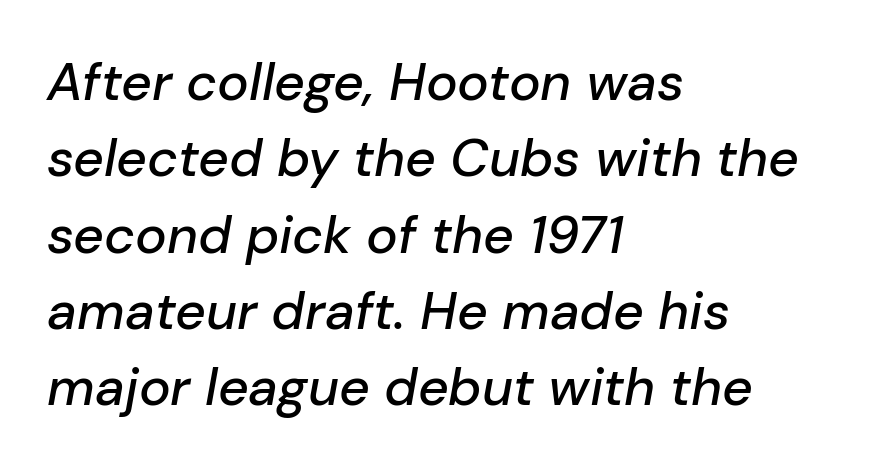
The image shows 53 px text type, italic (leaning right); set left-aligned, normal line spacing (1.44x), normal letter spacing, not underlined; low stroke contrast and a medium x-height.
